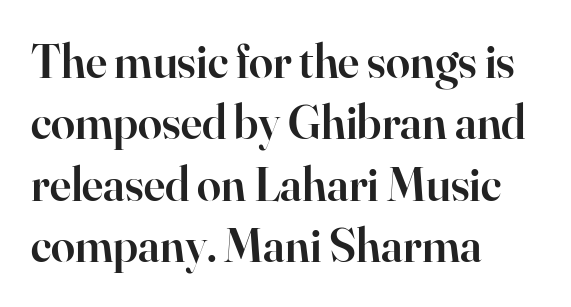
The characters look somewhat weighty, a semibold short of true bold. Caption: multi-line text, flush left, ragged right. The letters stand straight up with perfectly vertical stems. Honestly, there is no underline to notice here at all. Unlike a clean sans, this face finishes its strokes with serifs.
